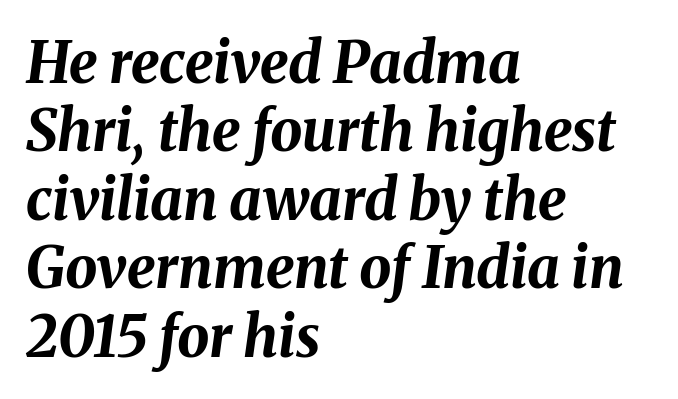
Character widths vary here, with narrow letters taking less room than wide ones. These lines are set flush left with a ragged right edge. As a designer I'd log this as weight 700, bold. A clean baseline with only descenders dipping below it.
